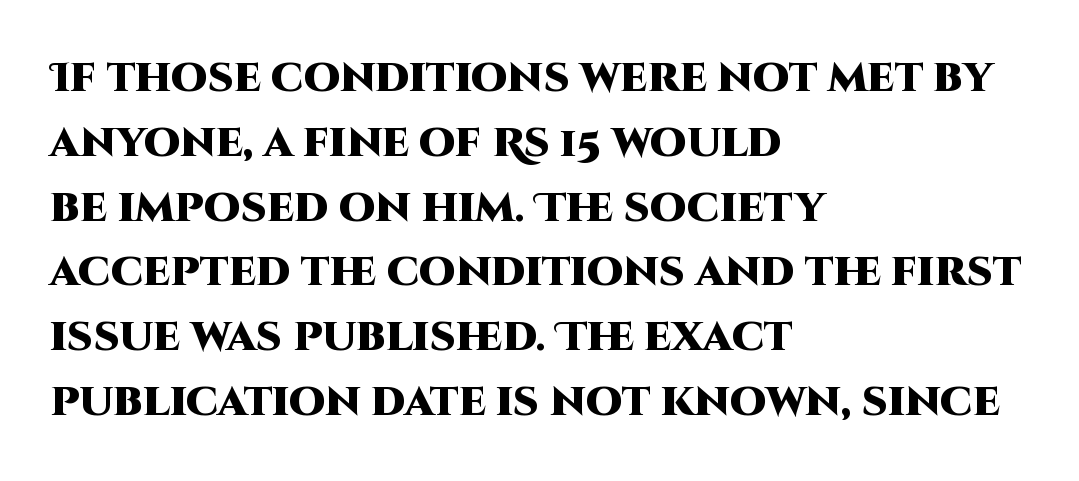
The type sits square on the baseline with zero lean. Letter spacing: default. Character widths vary here, with narrow letters taking less room than wide ones. All the whitespace from short lines collects on the right.
